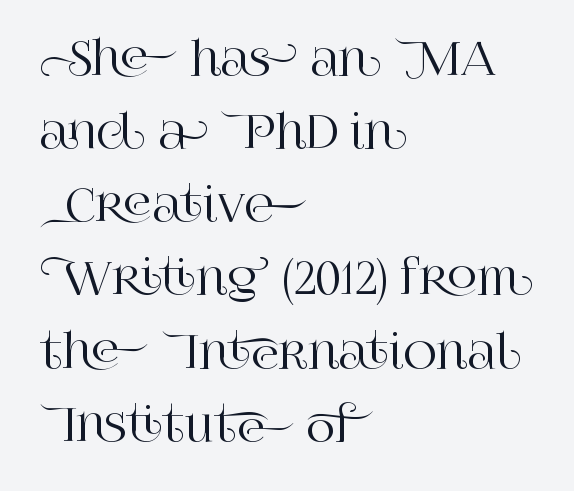
{"serif": "yes", "italic": "no", "width": "normal", "stroke_contrast": "high", "x_height": "large", "monospaced": "no", "underline": "no", "align": "left", "line_spacing": "normal", "line_spacing_ratio": 1.59, "letter_spacing": "normal", "letter_spacing_em": 0.0, "glyph_px": 46}
